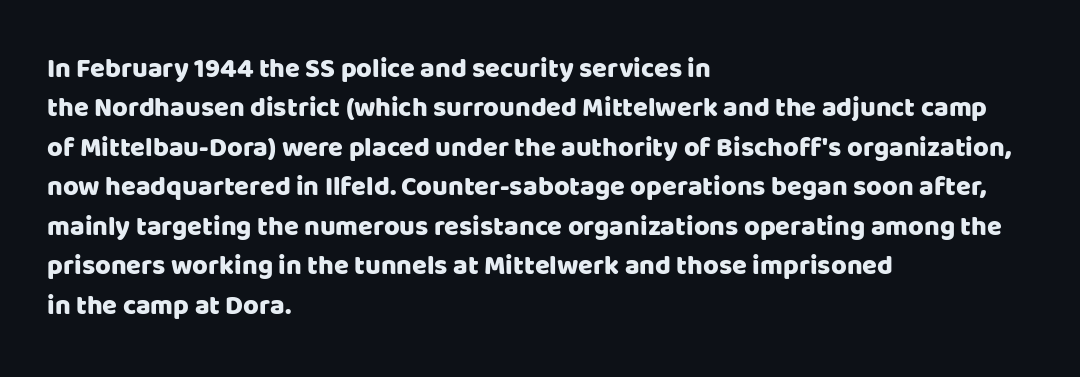
{"italic": "no", "underline": "no", "align": "left", "line_spacing": "normal", "line_spacing_ratio": 1.46, "letter_spacing": "normal", "letter_spacing_em": 0.0, "glyph_px": 27}
